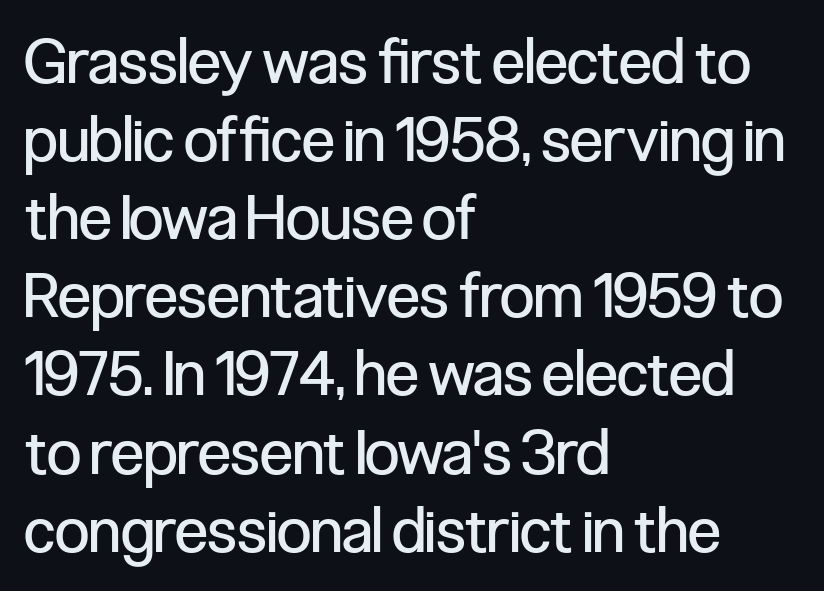
Q: Is the text bold? A: No.
Q: Is the text italic (slanted)? A: No, it is upright.
Q: Is the typeface a serif or a sans-serif typeface? A: Sans-serif.
Q: Is the text underlined? A: No.
Q: How is the paragraph aligned? A: Left-aligned.
Q: Is the spacing between letters normal or unusually wide? A: Normal.
Q: Is the spacing between lines tight, normal or loose? A: Normal.
Q: Width (condensed, normal, or wide)? A: Condensed.
Q: Stroke contrast? A: Low.
Q: x-height? A: Medium.
Q: Monospaced? A: No.
